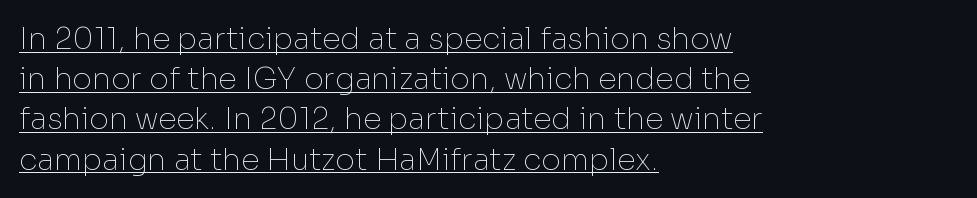
The image shows 30 px thin sans-serif type, upright; set left-aligned, normal line spacing (1.34x), normal letter spacing, underlined; low stroke contrast and a medium x-height.
